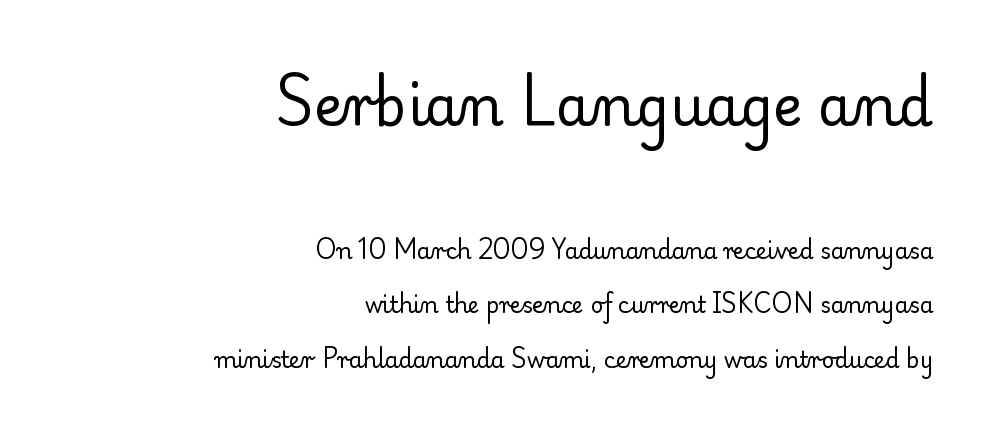
{"serif": "yes", "italic": "no", "bold": "no", "weight": "regular", "width": "normal", "stroke_contrast": "low", "x_height": "small", "monospaced": "no", "underline": "no", "align": "right", "line_spacing": "loose", "line_spacing_ratio": 2.46, "letter_spacing": "normal", "letter_spacing_em": 0.0, "larger_block": "first", "size_ratio": 2.5, "glyph_px": 55}
